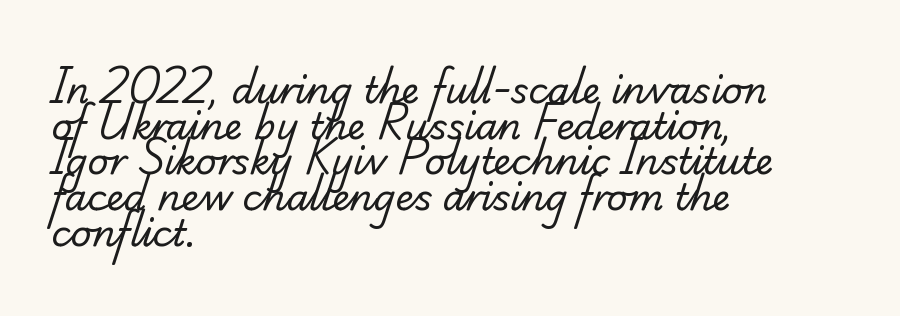
The image shows 36 px regular-weight serif type; set left-aligned, tight line spacing (0.99x), normal letter spacing, not underlined; low stroke contrast and a small x-height.
